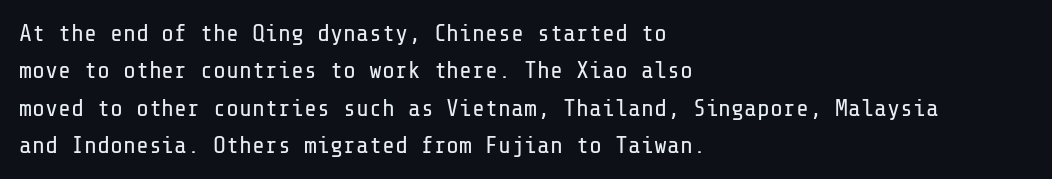
Evenly set lines give the paragraph a standard silhouette. Here the glyphs are tracked normally, forming tight word shapes. Rule under the text: the space is simply empty. Italic? Not at all — the glyphs are vertical. These glyphs show unthickened strokes, regular width or finer.
